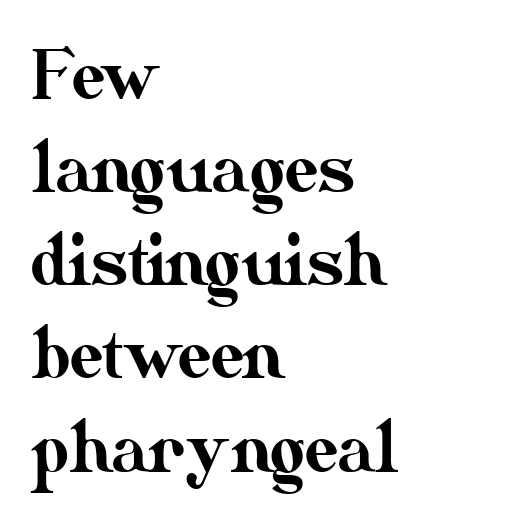
Q: Is the text italic (slanted)? A: No, it is upright.
Q: Is the text underlined? A: No.
Q: How is the paragraph aligned? A: Left-aligned.
Q: Is the spacing between letters normal or unusually wide? A: Normal.
Q: Is the spacing between lines tight, normal or loose? A: Normal.
Q: Width (condensed, normal, or wide)? A: Normal.
Q: Stroke contrast? A: Medium.
Q: x-height? A: Small.
Q: Monospaced? A: No.
